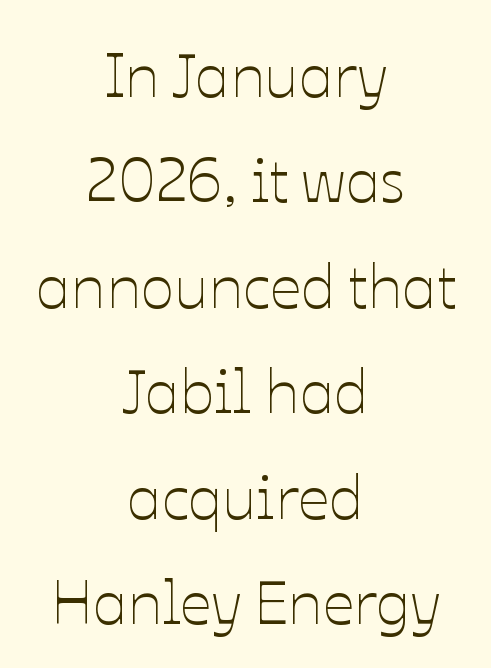
{"italic": "no", "bold": "no", "weight": "thin", "width": "normal", "stroke_contrast": "low", "x_height": "medium", "monospaced": "no", "underline": "no", "align": "center", "line_spacing": "normal", "line_spacing_ratio": 1.7, "letter_spacing": "normal", "letter_spacing_em": 0.0, "glyph_px": 62}
